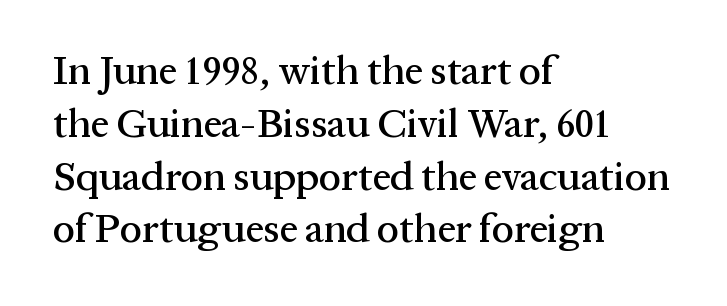
The image shows 40 px serif type, upright; set left-aligned, normal line spacing (1.32x), normal letter spacing, not underlined; medium stroke contrast and a medium x-height.
